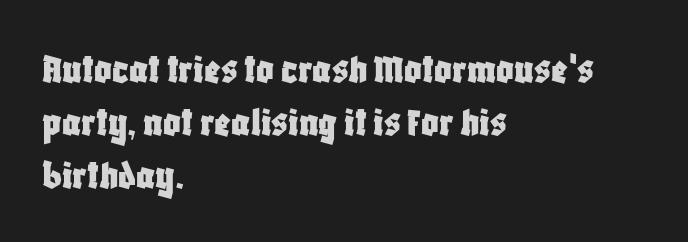
Rule under the text: the space is simply empty. Short note: letters normally spaced. Every character sits straight up, as roman type does. The ragged edge is on the right, which tells us the setting is flush left. Think of a printed novel: that variable character pitch is what you see here. Nope, no serifs anywhere on these letters.
